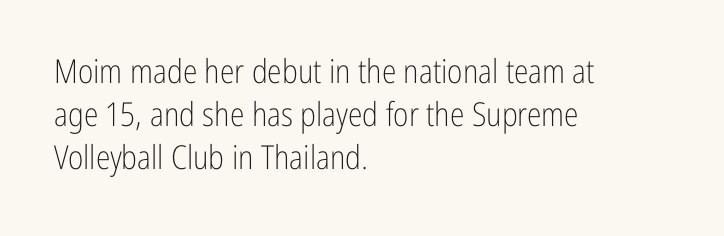
The image shows 33 px light, condensed sans-serif type, upright; set left-aligned, normal line spacing (1.3x), normal letter spacing, not underlined; low stroke contrast and a medium x-height.
